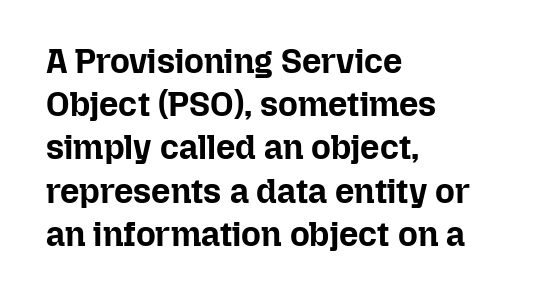
{"italic": "no", "bold": "yes", "weight": "bold", "width": "normal", "stroke_contrast": "low", "x_height": "medium", "monospaced": "no", "underline": "no", "align": "left", "line_spacing": "normal", "line_spacing_ratio": 1.27, "letter_spacing": "normal", "letter_spacing_em": 0.0, "glyph_px": 34}
